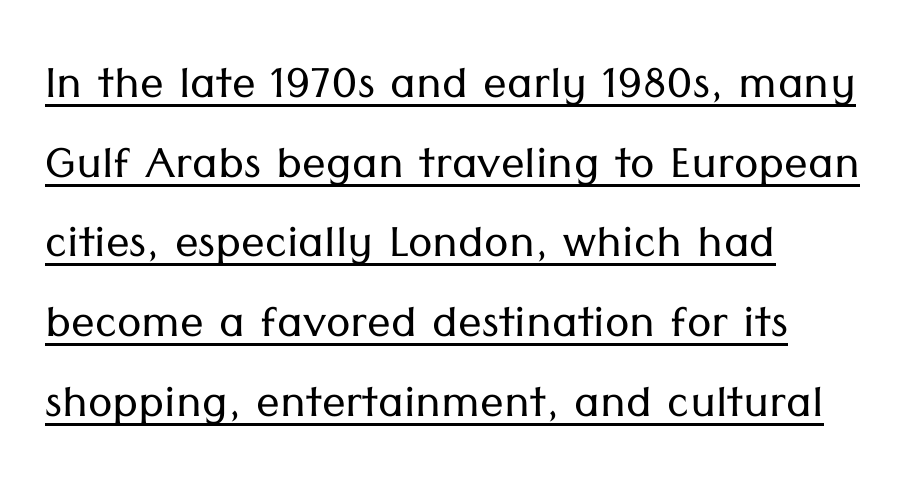
Think standard paragraph weight, or any step lighter than that. It's the straight-up-and-down kind of type. Quick note: underline on. Observe the absence of serifs on each vertical stroke in this sample. A normal amount of white space separates one row of letters from the next.
